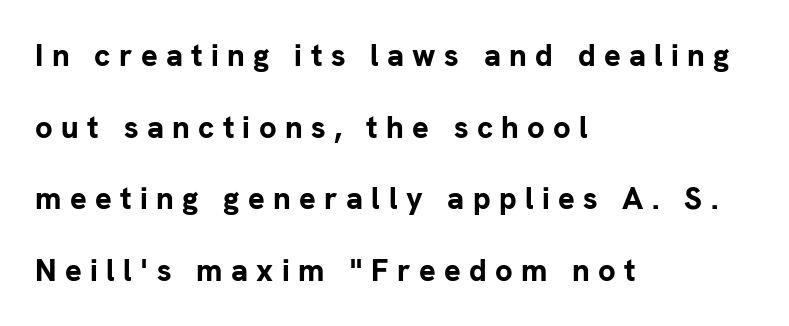
Q: Is the text bold? A: Yes.
Q: Is the text italic (slanted)? A: No, it is upright.
Q: Is the typeface a serif or a sans-serif typeface? A: Sans-serif.
Q: Is the text underlined? A: No.
Q: How is the paragraph aligned? A: Left-aligned.
Q: Is the spacing between letters normal or unusually wide? A: Unusually wide.
Q: Is the spacing between lines tight, normal or loose? A: Loose.
Q: Width (condensed, normal, or wide)? A: Normal.
Q: Stroke contrast? A: Low.
Q: x-height? A: Medium.
Q: Monospaced? A: No.
